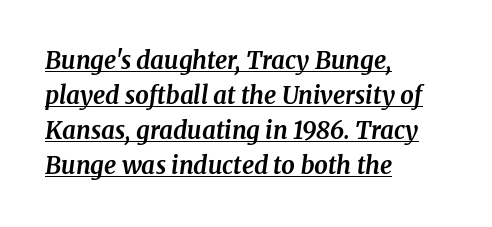
Q: Is the text bold? A: Yes.
Q: Is the text italic (slanted)? A: Yes, it leans right by about 8 degrees.
Q: Is the text underlined? A: Yes.
Q: How is the paragraph aligned? A: Left-aligned.
Q: Is the spacing between letters normal or unusually wide? A: Normal.
Q: Is the spacing between lines tight, normal or loose? A: Normal.
